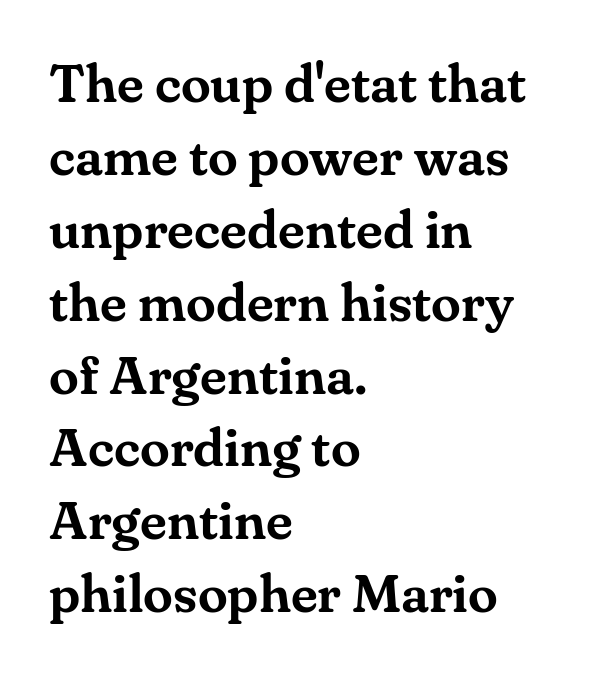
The line texture is even and compact thanks to regular tracking. Line beginnings align vertically; line endings do not. The lettering stays uniformly vertical, giving the passage a roman look. You could not count columns in this text — the font is proportionally spaced.
